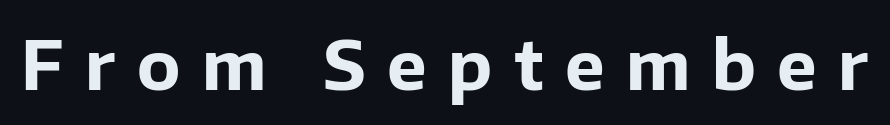
{"serif": "no", "italic": "no", "bold": "yes", "weight": "bold", "width": "normal", "stroke_contrast": "low", "x_height": "medium", "monospaced": "no", "underline": "no", "letter_spacing": "wide", "letter_spacing_em": 0.32, "glyph_px": 67}
